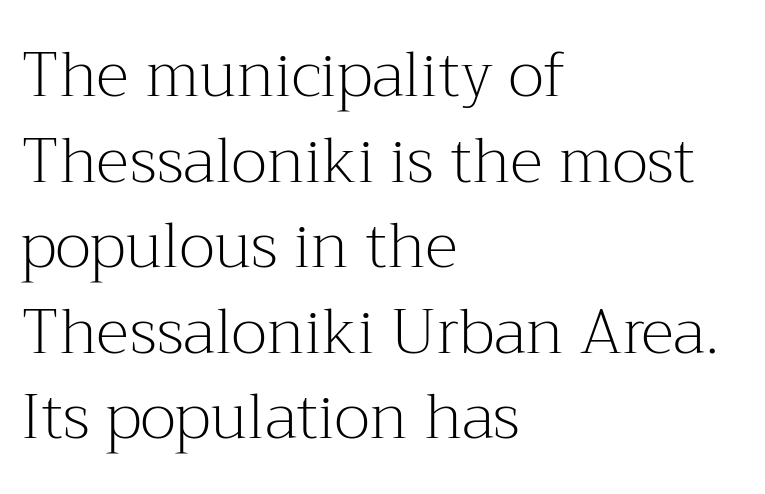
Q: Is the text bold? A: No.
Q: Is the text italic (slanted)? A: No, it is upright.
Q: Is the typeface a serif or a sans-serif typeface? A: Serif.
Q: Is the text underlined? A: No.
Q: How is the paragraph aligned? A: Left-aligned.
Q: Is the spacing between letters normal or unusually wide? A: Normal.
Q: Is the spacing between lines tight, normal or loose? A: Normal.
Q: Width (condensed, normal, or wide)? A: Normal.
Q: Stroke contrast? A: Medium.
Q: x-height? A: Medium.
Q: Monospaced? A: No.
